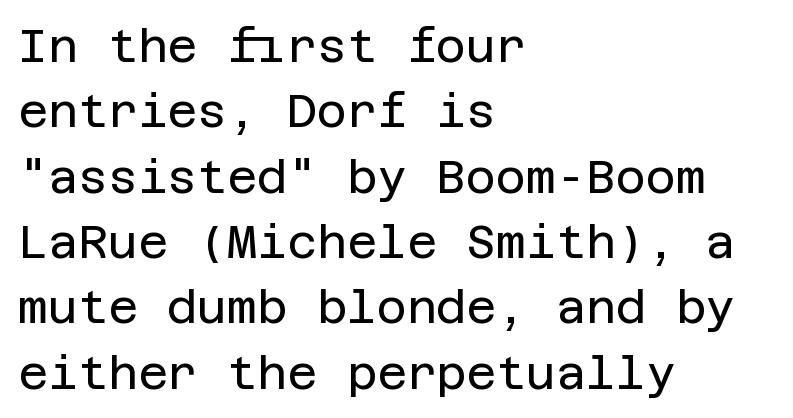
The image shows 46 px regular-weight sans-serif type, upright; set left-aligned, normal line spacing (1.42x), normal letter spacing, not underlined; low stroke contrast and a large x-height.
